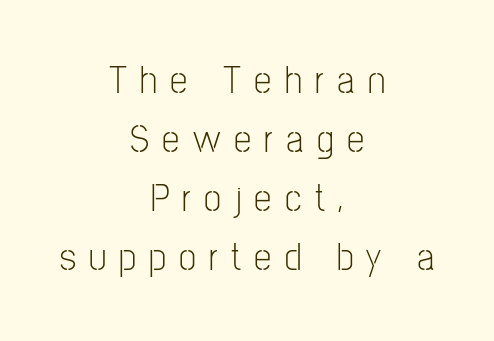
Q: Is the text bold? A: No.
Q: Is the text italic (slanted)? A: No, it is upright.
Q: Is the typeface a serif or a sans-serif typeface? A: Sans-serif.
Q: Is the text underlined? A: No.
Q: How is the paragraph aligned? A: Centered.
Q: Is the spacing between letters normal or unusually wide? A: Unusually wide.
Q: Is the spacing between lines tight, normal or loose? A: Normal.
Q: Width (condensed, normal, or wide)? A: Condensed.
Q: Stroke contrast? A: Low.
Q: x-height? A: Medium.
Q: Monospaced? A: No.
